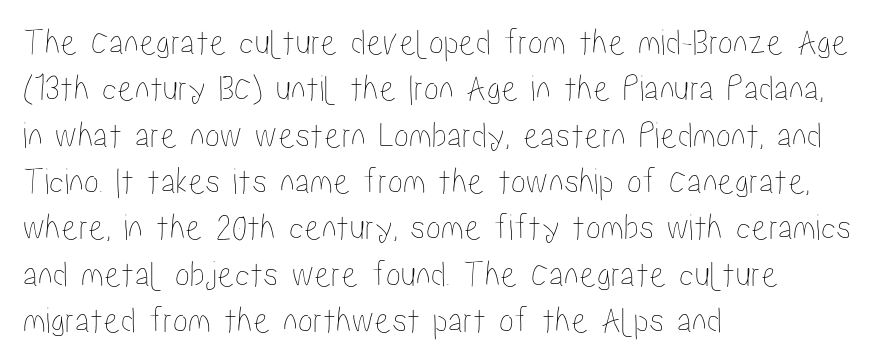
Q: Is the text italic (slanted)? A: No, it is upright.
Q: Is the text underlined? A: No.
Q: How is the paragraph aligned? A: Left-aligned.
Q: Is the spacing between letters normal or unusually wide? A: Normal.
Q: Width (condensed, normal, or wide)? A: Condensed.
Q: Stroke contrast? A: Low.
Q: x-height? A: Medium.
Q: Monospaced? A: No.
